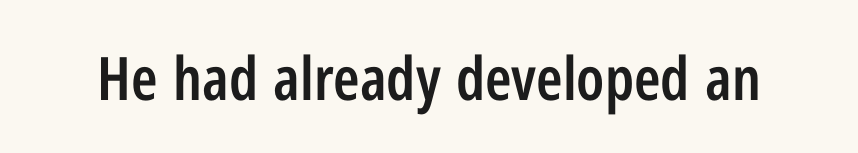
The image shows 60 px semibold, condensed sans-serif type, upright; set normal letter spacing, not underlined; low stroke contrast and a medium x-height.
